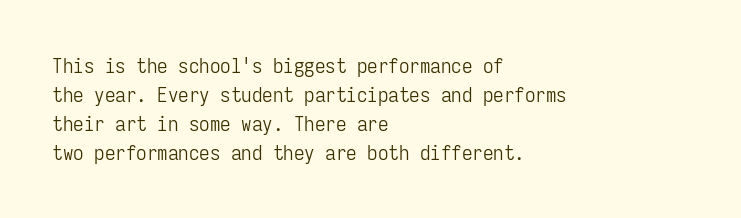
{"italic": "no", "bold": "no", "underline": "no", "align": "left", "line_spacing": "normal", "line_spacing_ratio": 1.38, "letter_spacing": "normal", "letter_spacing_em": 0.0, "glyph_px": 21}
